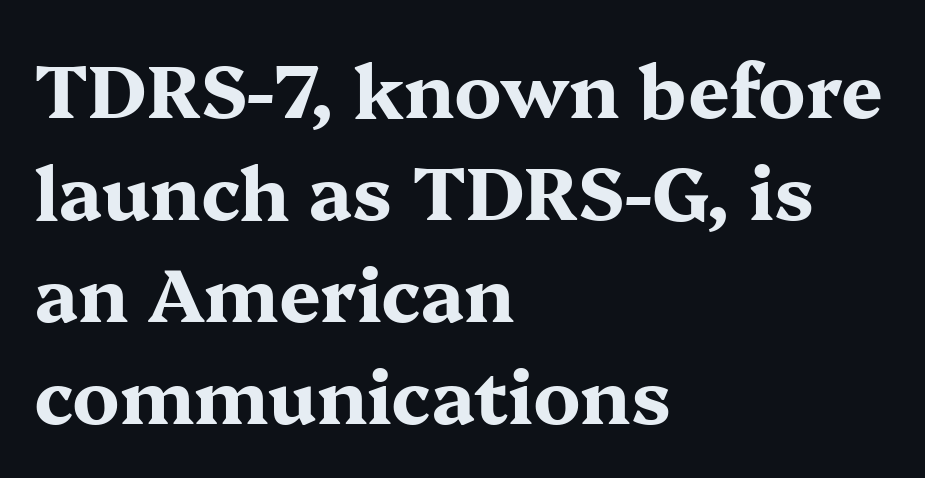
{"serif": "yes", "italic": "no", "bold": "yes", "weight": "bold", "width": "wide", "stroke_contrast": "medium", "x_height": "medium", "monospaced": "no", "underline": "no", "align": "left", "line_spacing": "normal", "line_spacing_ratio": 1.38, "letter_spacing": "normal", "letter_spacing_em": 0.0, "glyph_px": 74}
